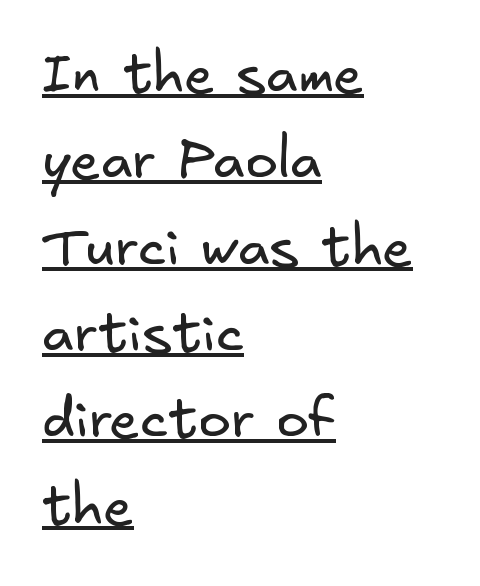
{"serif": "no", "bold": "no", "weight": "regular", "width": "normal", "stroke_contrast": "low", "x_height": "small", "underline": "yes", "align": "left", "line_spacing": "normal", "line_spacing_ratio": 1.57, "letter_spacing": "normal", "letter_spacing_em": 0.0, "glyph_px": 55}
